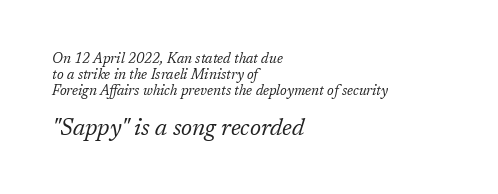
Yep, that's italic — everything's leaning. Regarding leading, the lines here are crowded together. On a weight scale, this lands at 450 or below. Between one letter and the next there's only the usual sliver of space. Visually, the bottom section dominates because its glyphs are scaled up. Every row of glyphs begins at an identical x-position on the left.
